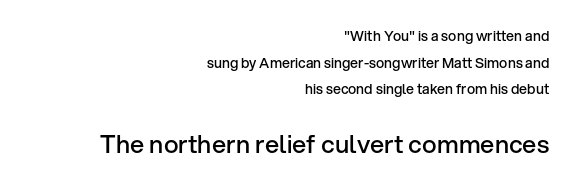
Q: Is the text bold? A: Semi-bold.
Q: Is the text italic (slanted)? A: No, it is upright.
Q: Is the text underlined? A: No.
Q: How is the paragraph aligned? A: Right-aligned.
Q: Is the spacing between letters normal or unusually wide? A: Normal.
Q: Is the spacing between lines tight, normal or loose? A: Loose.
Q: Which block of text is set in a larger size, the first (top) or the second (bottom)? A: The second (bottom) one.
